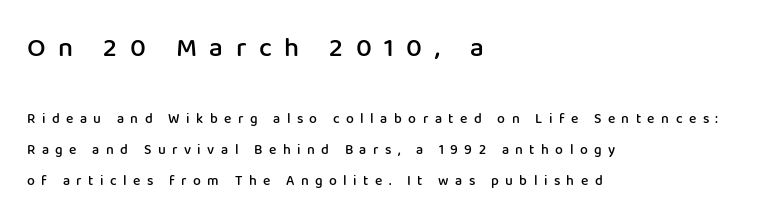
{"italic": "no", "bold": "semi", "underline": "no", "align": "left", "line_spacing": "loose", "line_spacing_ratio": 2.2, "letter_spacing": "wide", "letter_spacing_em": 0.46, "larger_block": "first", "size_ratio": 1.93, "glyph_px": 27}
